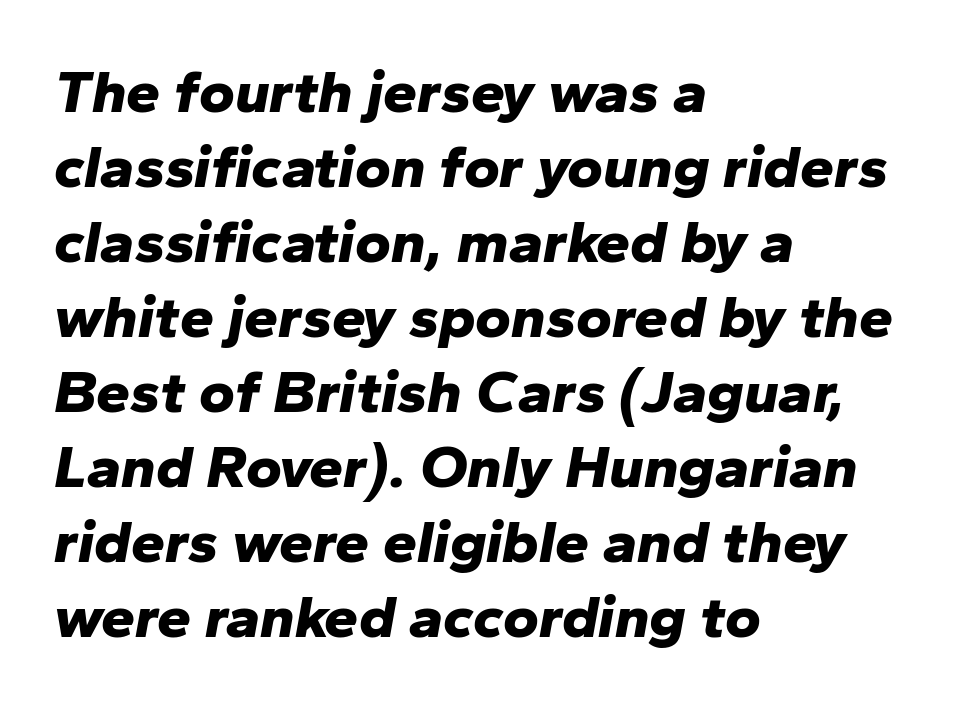
The image shows 61 px bold type, italic (leaning right); set left-aligned, line spacing 1.23x, normal letter spacing, not underlined; low stroke contrast and a medium x-height.
